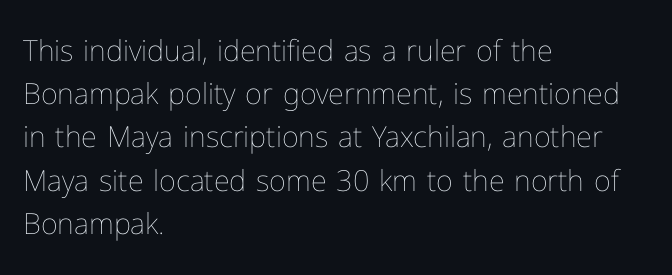
Clear beneath every line of the passage. Each new line begins a customary step beneath the previous one. Layout note: lines flush left. Weight class: somewhere from thin through regular. Proportional: the letters do not fall into vertical columns. These lines keep a tight, regular rhythm from letter to letter.
